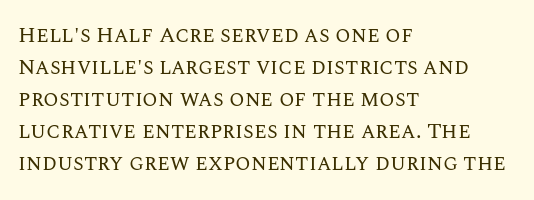
The image shows 22 px text type, upright; set left-aligned, normal line spacing (1.46x), normal letter spacing, not underlined.
